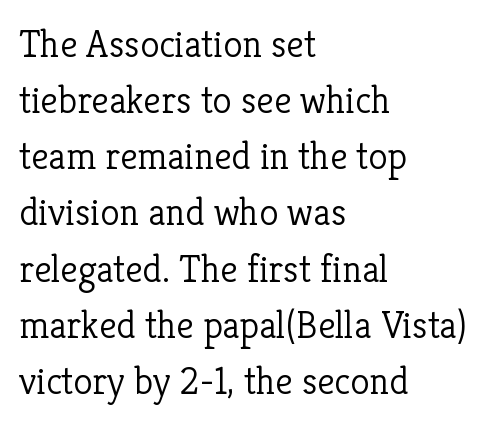
Q: Is the text bold? A: No.
Q: Is the text italic (slanted)? A: No, it is upright.
Q: Is the typeface a serif or a sans-serif typeface? A: Serif.
Q: Is the text underlined? A: No.
Q: How is the paragraph aligned? A: Left-aligned.
Q: Is the spacing between letters normal or unusually wide? A: Normal.
Q: Is the spacing between lines tight, normal or loose? A: Normal.
Q: Width (condensed, normal, or wide)? A: Normal.
Q: Stroke contrast? A: Low.
Q: x-height? A: Medium.
Q: Monospaced? A: No.
